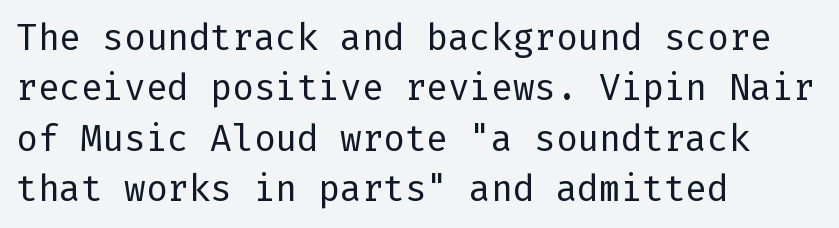
Short and long lines alike share a common starting point at left. Plain, unruled lines of type. Vertical spacing — default. The typeface chosen for these lines omits serifs.
